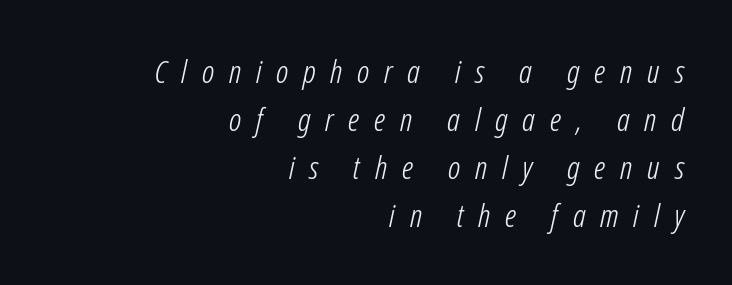
{"italic": "yes", "lean": "right", "slant_degrees": 12, "bold": "no", "weight": "light", "width": "condensed", "stroke_contrast": "low", "x_height": "medium", "monospaced": "no", "underline": "no", "align": "right", "line_spacing": "normal", "line_spacing_ratio": 1.5, "letter_spacing": "wide", "letter_spacing_em": 0.46, "glyph_px": 32}
